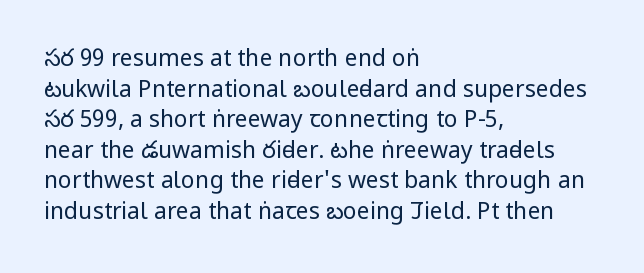
Vertical spacing — default. The text block is weighted toward the left margin, trailing off unevenly rightward. The baseline area is clear. These lines keep a tight, regular rhythm from letter to letter. No extra ink here — the face is not bold.
